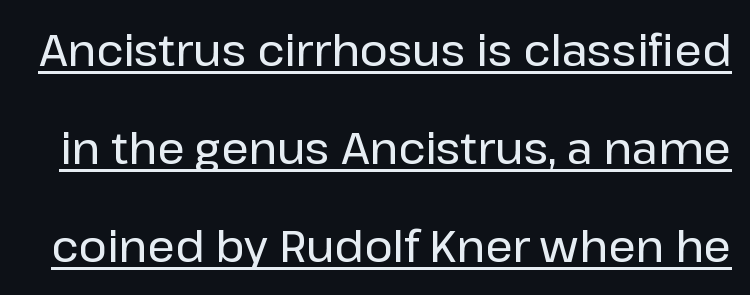
Q: Is the text italic (slanted)? A: No, it is upright.
Q: Is the typeface a serif or a sans-serif typeface? A: Sans-serif.
Q: Is the text underlined? A: Yes.
Q: Is the spacing between letters normal or unusually wide? A: Normal.
Q: Is the spacing between lines tight, normal or loose? A: Loose.
Q: Width (condensed, normal, or wide)? A: Normal.
Q: Stroke contrast? A: Low.
Q: x-height? A: Medium.
Q: Monospaced? A: No.
